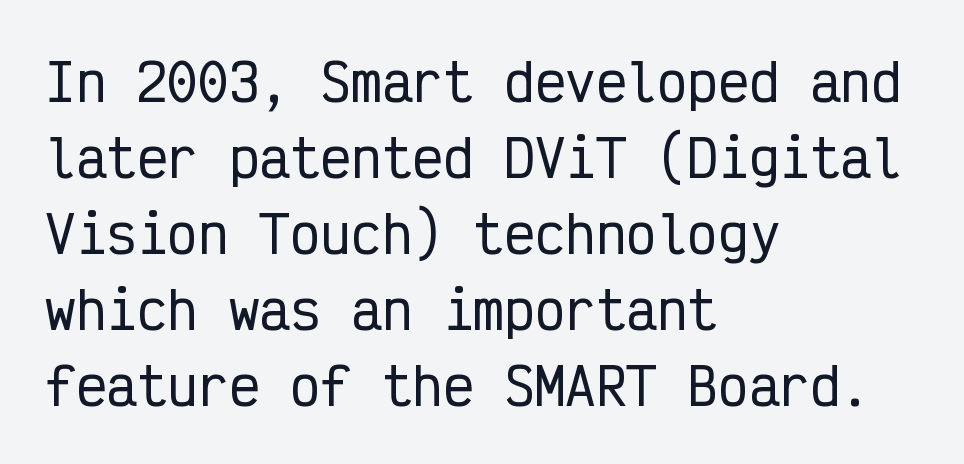
The image shows 51 px condensed sans-serif type, upright, monospaced; set left-aligned, normal line spacing (1.49x), normal letter spacing, not underlined; low stroke contrast and a medium x-height.
